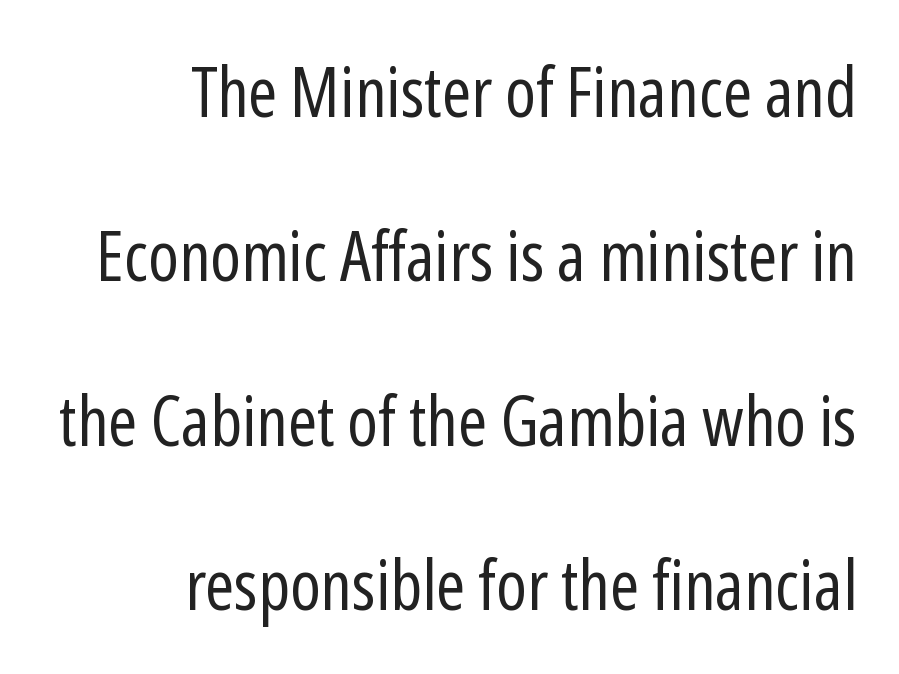
Q: Is the text bold? A: No.
Q: Is the text italic (slanted)? A: No, it is upright.
Q: Is the typeface a serif or a sans-serif typeface? A: Sans-serif.
Q: Is the text underlined? A: No.
Q: How is the paragraph aligned? A: Right-aligned.
Q: Is the spacing between letters normal or unusually wide? A: Normal.
Q: Is the spacing between lines tight, normal or loose? A: Loose.
Q: Width (condensed, normal, or wide)? A: Condensed.
Q: Stroke contrast? A: Low.
Q: x-height? A: Medium.
Q: Monospaced? A: No.
